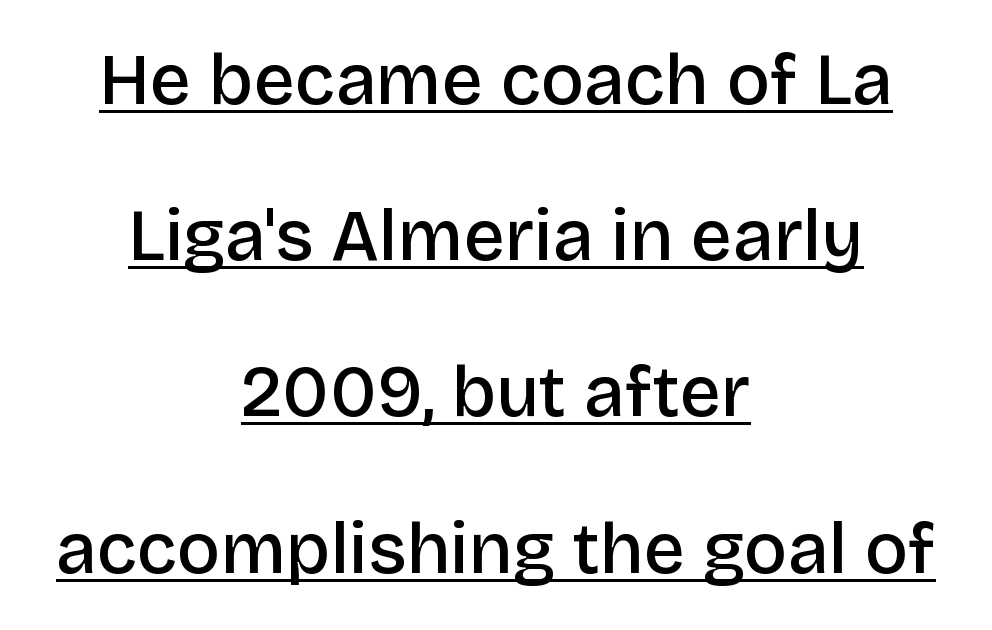
Upright lettering throughout. This is sans-serif lettering, the kind often seen on screens and signage. Varying glyph widths throughout — classic text-font behaviour. The paragraph has two soft edges and a firm central axis. One glance says open: line gaps are wider than usual.
